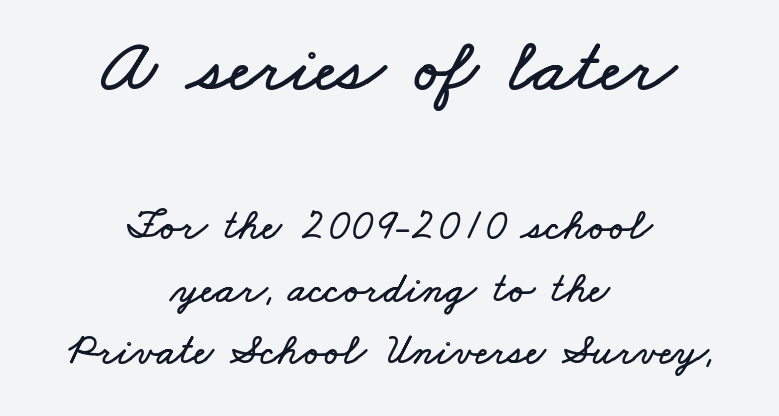
Q: Is the text underlined? A: No.
Q: How is the paragraph aligned? A: Centered.
Q: Is the spacing between letters normal or unusually wide? A: Normal.
Q: Is the spacing between lines tight, normal or loose? A: Normal.
Q: Which block of text is set in a larger size, the first (top) or the second (bottom)? A: The first (top) one.
Q: Width (condensed, normal, or wide)? A: Wide.
Q: Stroke contrast? A: Low.
Q: x-height? A: Small.
Q: Monospaced? A: No.
